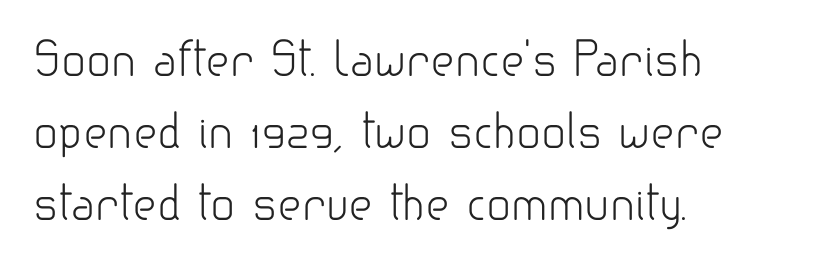
{"serif": "no", "italic": "no", "bold": "no", "weight": "light", "width": "normal", "stroke_contrast": "low", "x_height": "small", "monospaced": "no", "underline": "no", "align": "left", "line_spacing": "normal", "line_spacing_ratio": 1.57, "letter_spacing": "normal", "letter_spacing_em": 0.0, "glyph_px": 46}
